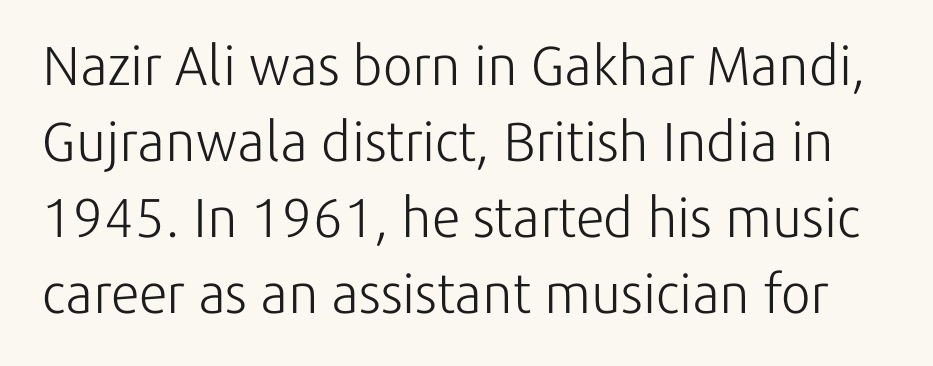
If you measured baseline to baseline, you'd find a middling distance. Decoration check: the copy has no underline. This sample uses a sans-serif face. On a weight scale, this lands at 450 or below. Each letter keeps its own natural width here, so spacing adapts to shape. The face used here is rendered with its standard letterfit.
